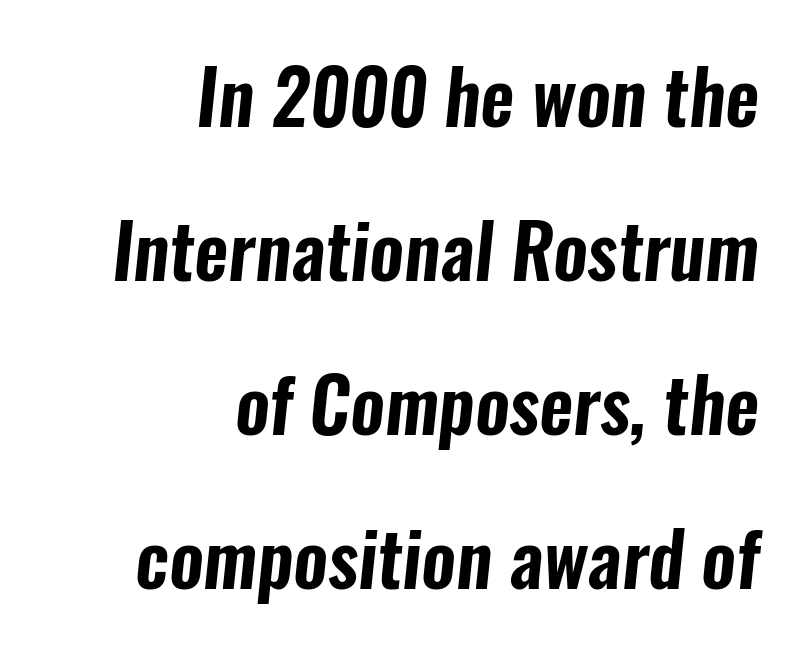
Varying glyph widths throughout — classic text-font behaviour. Only glyphs here, with clear space below each row. A sans-serif font was chosen for this passage. The setting favours the right margin, as signatures and pull-quotes sometimes do. Inter-character spacing is left at the font's built-in metrics. Regarding leading, the lines here are spaced well apart.
